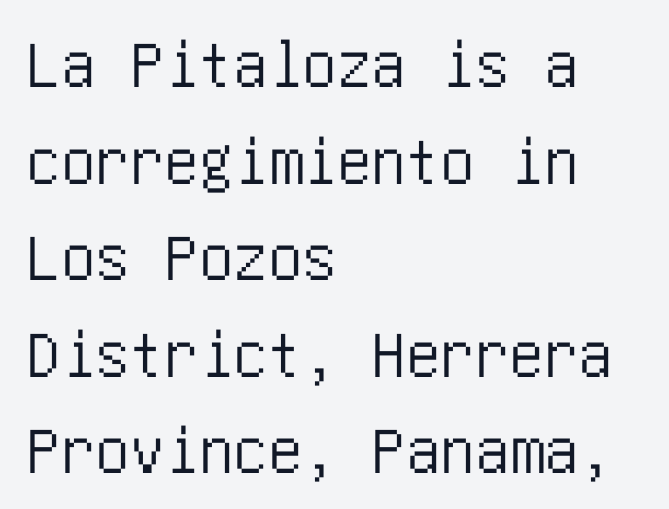
These lines are composed in type without serifs. Each new line begins a customary step beneath the previous one. Caption: standard tracking, unaltered. If you drew a line through each stem, it would be perfectly vertical. The compositor pushed each line to the left boundary. Only glyphs here, with clear space below each row.
